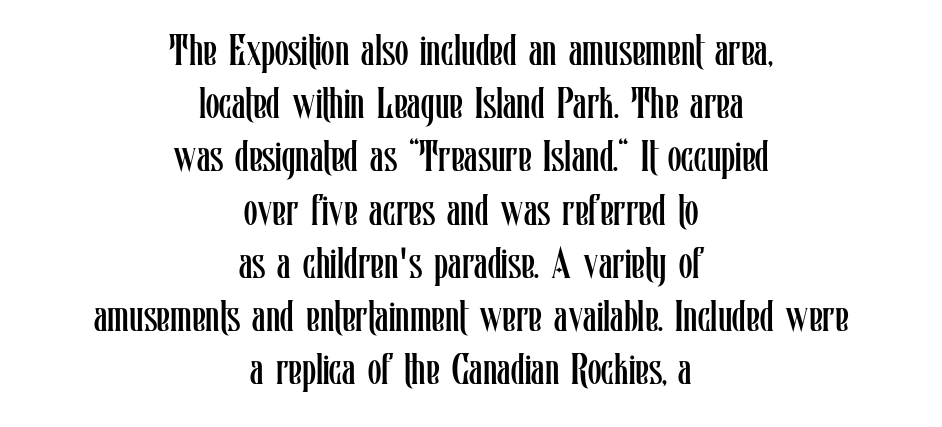
Does the copy run flush right? No — it is centered line by line. The cut favours lightness, reaching ordinary text weight at its darkest. The strip under each line holds only bare page. The rendering uses natural spacing where letterforms have individual widths. These lines keep a tight, regular rhythm from letter to letter. Is there any slant? The stems are plumb.
